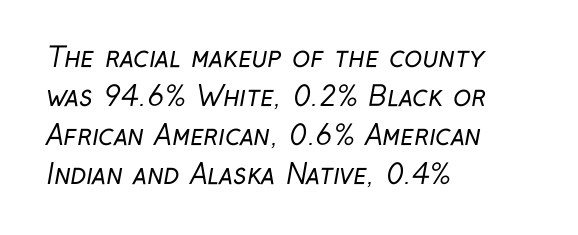
How are the letters spaced? Ordinarily, with no added tracking. Rows of type keep a routine distance in the vertical direction. No extra ink here — the face is not bold. Left-aligned paragraph, ragged on the right. The strip under each line holds only bare page.
